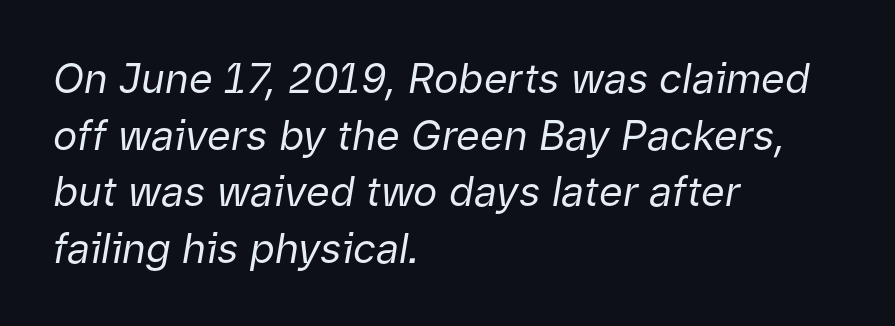
Horizontal alignment here is leftward, the default for most running prose. Regarding leading, the lines here are spaced in the standard way. Tracking here is standard; glyphs follow each other at the usual distance. The letters advance in unequal steps, a hallmark of proportional type. The passage shown is not bold in any degree. The passage shown leans; its letterforms are oblique.
